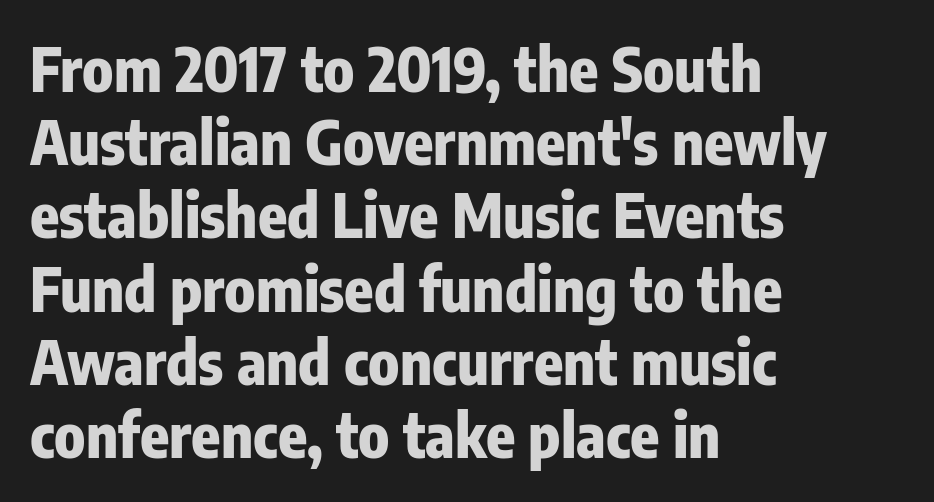
Q: Is the text bold? A: Yes.
Q: Is the text italic (slanted)? A: No, it is upright.
Q: Is the typeface a serif or a sans-serif typeface? A: Sans-serif.
Q: Is the text underlined? A: No.
Q: How is the paragraph aligned? A: Left-aligned.
Q: Is the spacing between letters normal or unusually wide? A: Normal.
Q: Width (condensed, normal, or wide)? A: Condensed.
Q: Stroke contrast? A: Low.
Q: x-height? A: Medium.
Q: Monospaced? A: No.
